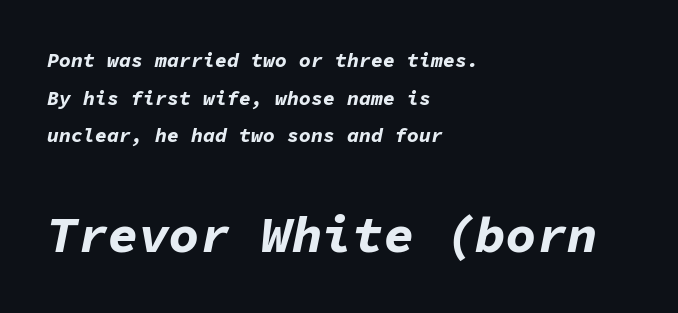
The image shows 51 px bold type, italic (leaning right), monospaced; set left-aligned, line spacing 1.88x, normal letter spacing, not underlined; the second (bottom) block is 2.55x larger; low stroke contrast and a medium x-height.
